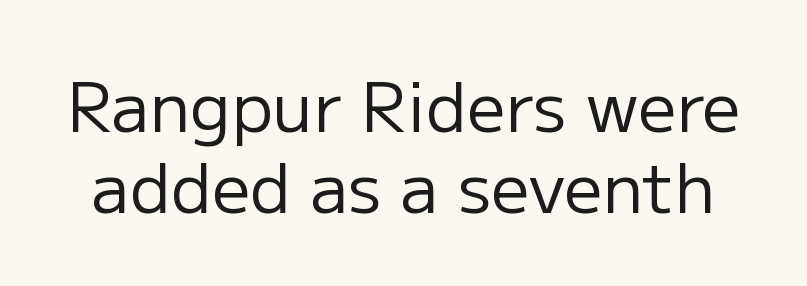
{"serif": "no", "italic": "no", "bold": "no", "weight": "regular", "width": "normal", "stroke_contrast": "low", "x_height": "medium", "monospaced": "no", "underline": "no", "line_spacing_ratio": 1.19, "letter_spacing": "normal", "letter_spacing_em": 0.0, "glyph_px": 68}
